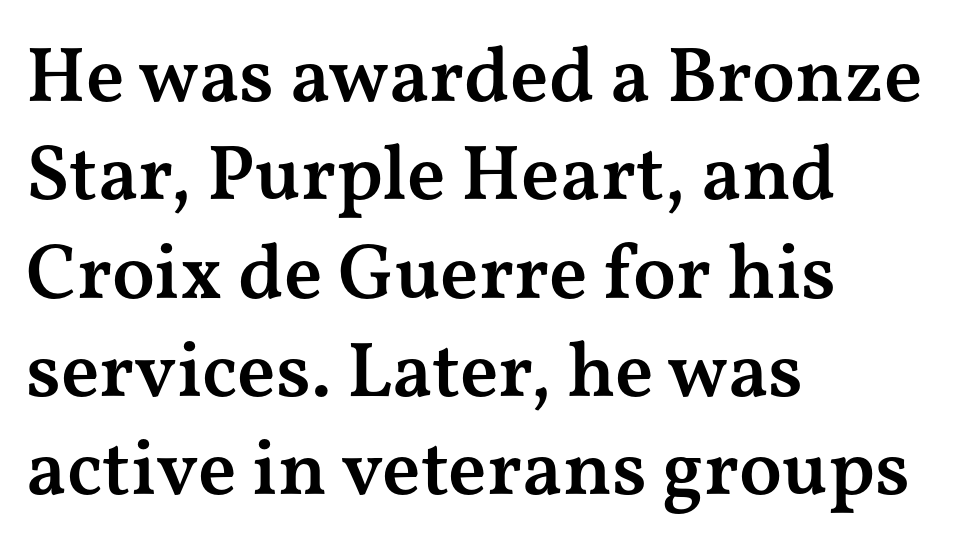
Underline: absent. Each new line begins a customary step beneath the previous one. Unlike italic type, these characters show no tilt at all. On the weight axis this lands at semibold, roughly 600. The gaps between neighbouring characters are ordinary and unremarkable.
